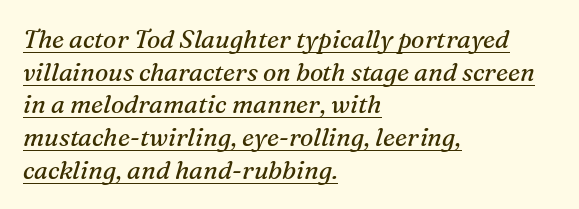
Line starts are locked; line ends wander. The specimen reads as italic at a glance. The letterforms sit shoulder to shoulder at normal distance. A quiet, ordinary-to-light weight characterises the typeface. How would I describe the line gaps? Plain and ordinary.
